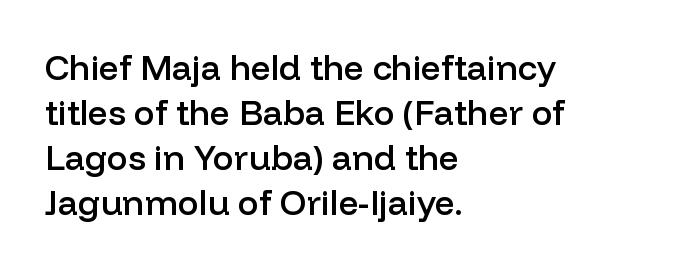
Q: Is the text bold? A: Semi-bold.
Q: Is the text italic (slanted)? A: No, it is upright.
Q: Is the typeface a serif or a sans-serif typeface? A: Sans-serif.
Q: Is the text underlined? A: No.
Q: How is the paragraph aligned? A: Left-aligned.
Q: Is the spacing between letters normal or unusually wide? A: Normal.
Q: Is the spacing between lines tight, normal or loose? A: Normal.
Q: Width (condensed, normal, or wide)? A: Normal.
Q: Stroke contrast? A: Low.
Q: x-height? A: Medium.
Q: Monospaced? A: No.
